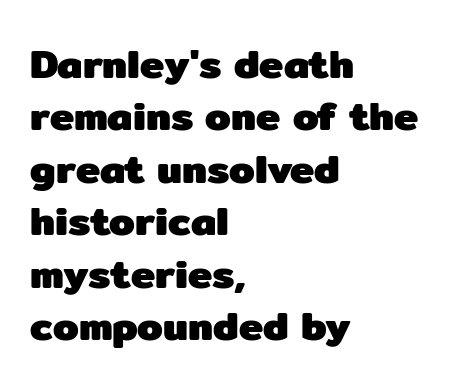
{"serif": "no", "italic": "no", "bold": "yes", "weight": "heavy", "width": "normal", "stroke_contrast": "low", "x_height": "medium", "monospaced": "no", "underline": "no", "align": "left", "line_spacing": "normal", "line_spacing_ratio": 1.28, "letter_spacing": "normal", "letter_spacing_em": 0.0, "glyph_px": 41}
